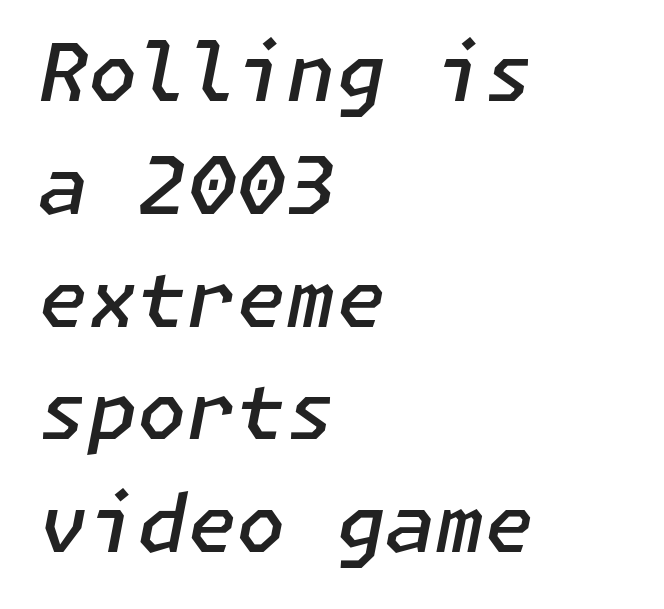
The image shows 80 px semibold type, italic (leaning right); set left-aligned, normal line spacing (1.41x), normal letter spacing, not underlined; low stroke contrast and a medium x-height.
